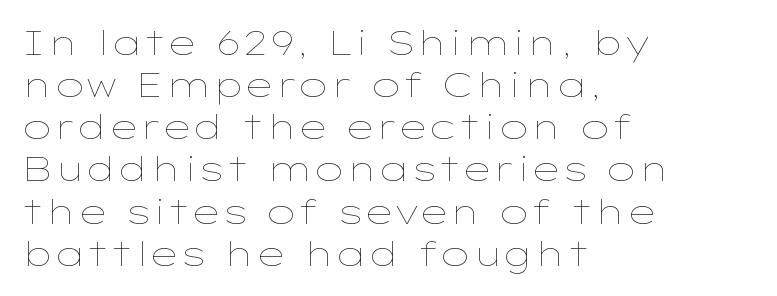
{"italic": "no", "bold": "no", "weight": "thin", "width": "wide", "stroke_contrast": "low", "x_height": "medium", "monospaced": "no", "underline": "no", "align": "left", "line_spacing_ratio": 1.24, "letter_spacing": "normal", "letter_spacing_em": 0.0, "glyph_px": 34}
